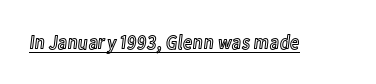
Q: Is the text italic (slanted)? A: Yes.
Q: Is the text underlined? A: Yes.
Q: Is the spacing between letters normal or unusually wide? A: Normal.
